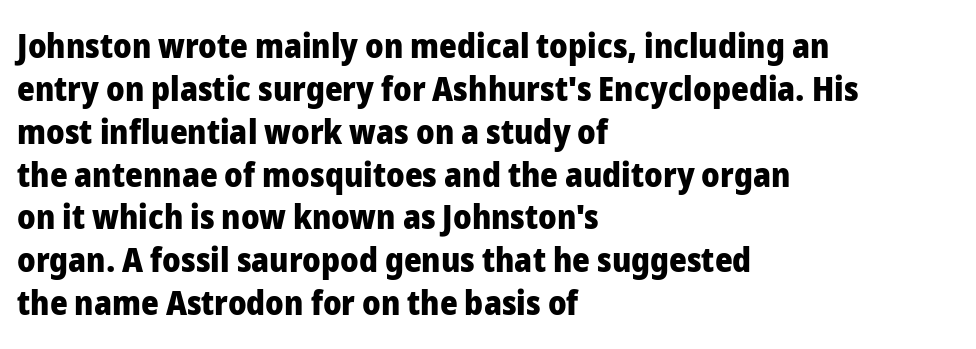
{"serif": "no", "italic": "no", "bold": "yes", "weight": "heavy", "width": "normal", "stroke_contrast": "low", "x_height": "medium", "monospaced": "no", "underline": "no", "align": "left", "line_spacing": "normal", "line_spacing_ratio": 1.26, "letter_spacing": "normal", "letter_spacing_em": 0.0, "glyph_px": 34}
